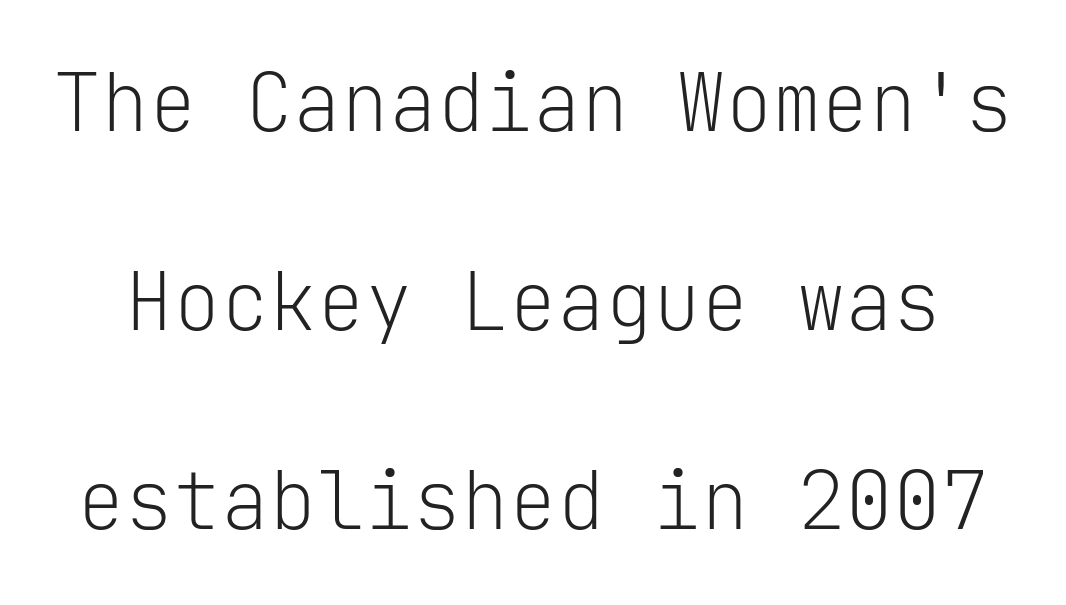
{"serif": "no", "italic": "no", "bold": "no", "weight": "light", "width": "normal", "stroke_contrast": "low", "x_height": "medium", "monospaced": "yes", "underline": "no", "line_spacing": "loose", "line_spacing_ratio": 2.49, "letter_spacing": "normal", "letter_spacing_em": 0.0, "glyph_px": 80}
